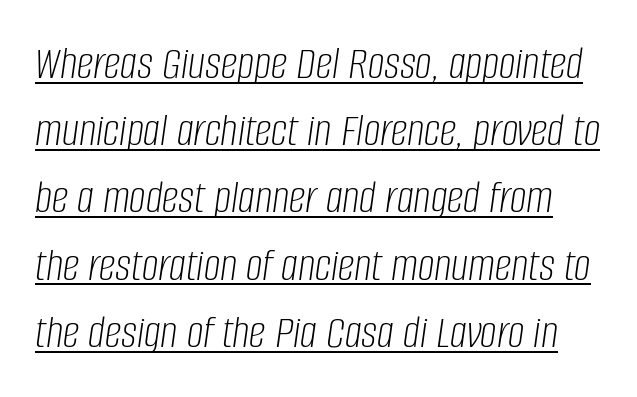
The image shows 47 px light, condensed type, italic (leaning right); set normal line spacing (1.43x), normal letter spacing, underlined; low stroke contrast and a large x-height.
